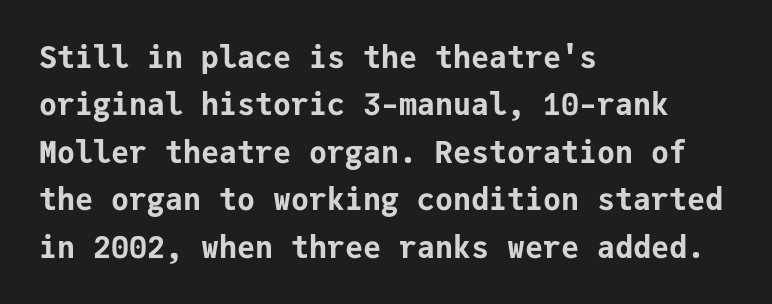
The letters sit at their default tracking, neither squeezed nor spread. Each line starts at the same left margin while the right side varies. Honestly, the row spacing looks completely unremarkable. Typographic density is high because the face is bold. Typographically, this falls in the sans-serif category.
